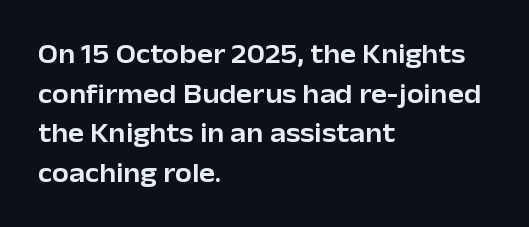
Q: Is the text italic (slanted)? A: No, it is upright.
Q: Is the text underlined? A: No.
Q: How is the paragraph aligned? A: Left-aligned.
Q: Is the spacing between letters normal or unusually wide? A: Normal.
Q: Is the spacing between lines tight, normal or loose? A: Normal.
